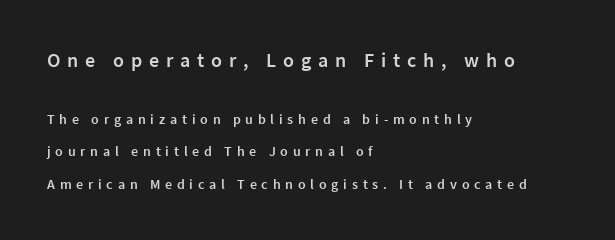
The paragraph has a hard left edge and a soft right edge. The letterforms stand isolated, each surrounded by extra space. The font is running at a semibold setting, under full bold. In terms of posture, this sample is upright. Words float on clear page, feet unadorned.
